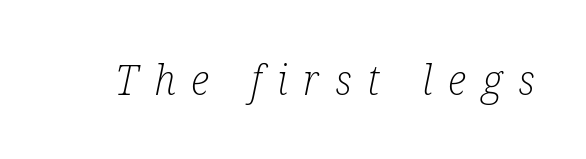
{"serif": "yes", "italic": "yes", "lean": "right", "slant_degrees": 12, "bold": "no", "weight": "light", "width": "condensed", "stroke_contrast": "low", "x_height": "medium", "monospaced": "no", "underline": "no", "letter_spacing": "wide", "letter_spacing_em": 0.38, "glyph_px": 41}
